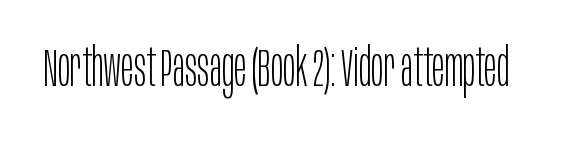
Character widths vary here, with narrow letters taking less room than wide ones. Just letters on the line, the space beneath them empty. No letter is thick-stroked: the sample isn't bold. Default kerning and tracking; the words read as compact shapes. A roman cut, with each character standing at attention.
